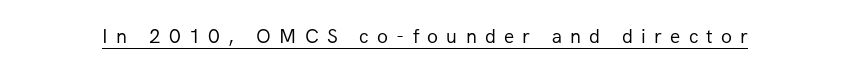
Looks like someone drew a line under every word here. Is there any slant? The stems are plumb. There is plenty of visible air inserted between adjacent glyphs. Stems and bowls with no extra thickness — not bold.
